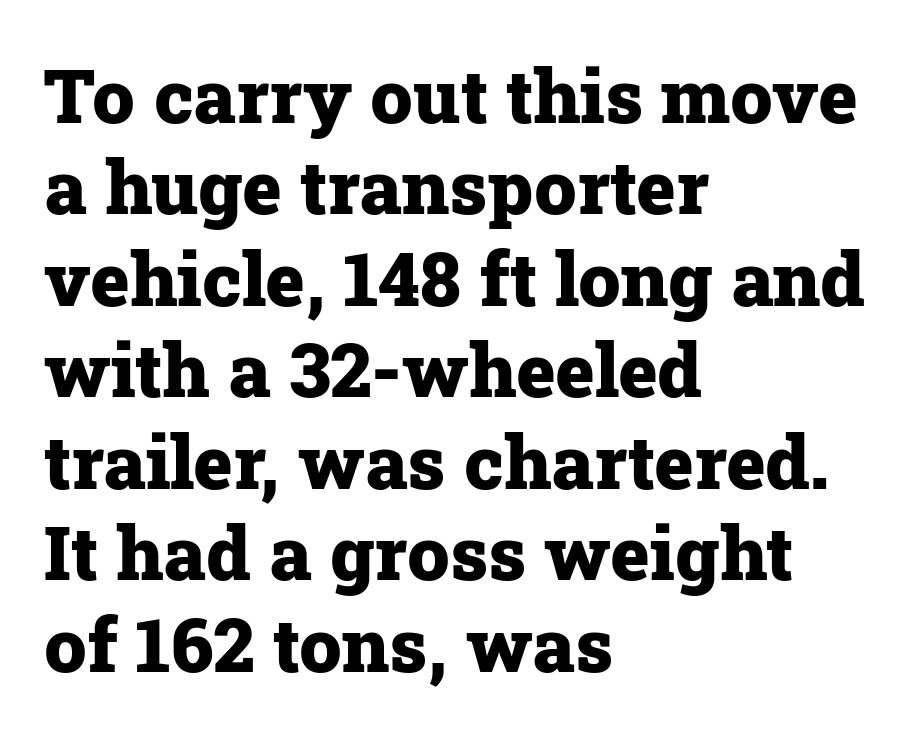
{"serif": "yes", "italic": "no", "bold": "yes", "weight": "heavy", "width": "normal", "stroke_contrast": "low", "x_height": "medium", "monospaced": "no", "underline": "no", "align": "left", "line_spacing_ratio": 1.22, "letter_spacing": "normal", "letter_spacing_em": 0.0, "glyph_px": 75}
